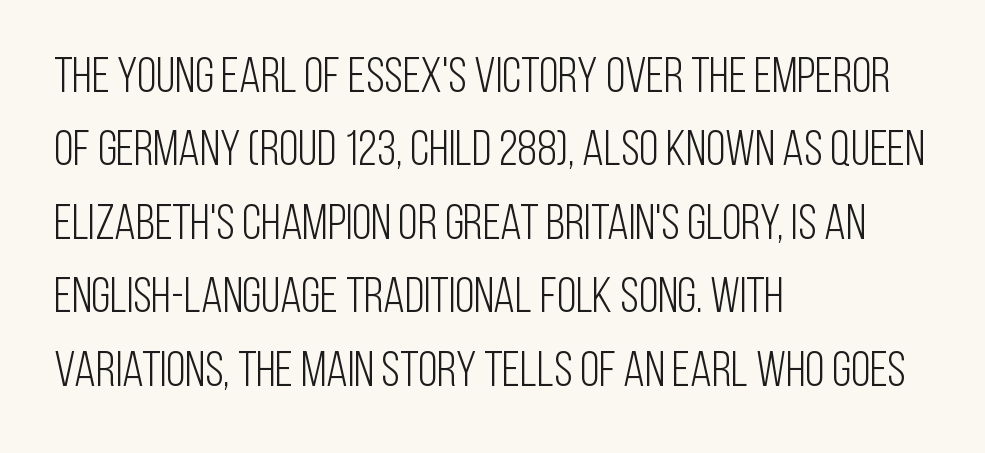
In terms of letterform style, serifs are entirely absent. The typesetting does not lean heavy: it is not bold. The passage shown is typed in a proportional face where columns would drift. Tracking here is standard; glyphs follow each other at the usual distance. The setting favours the left margin, as ordinary paragraphs usually do.
